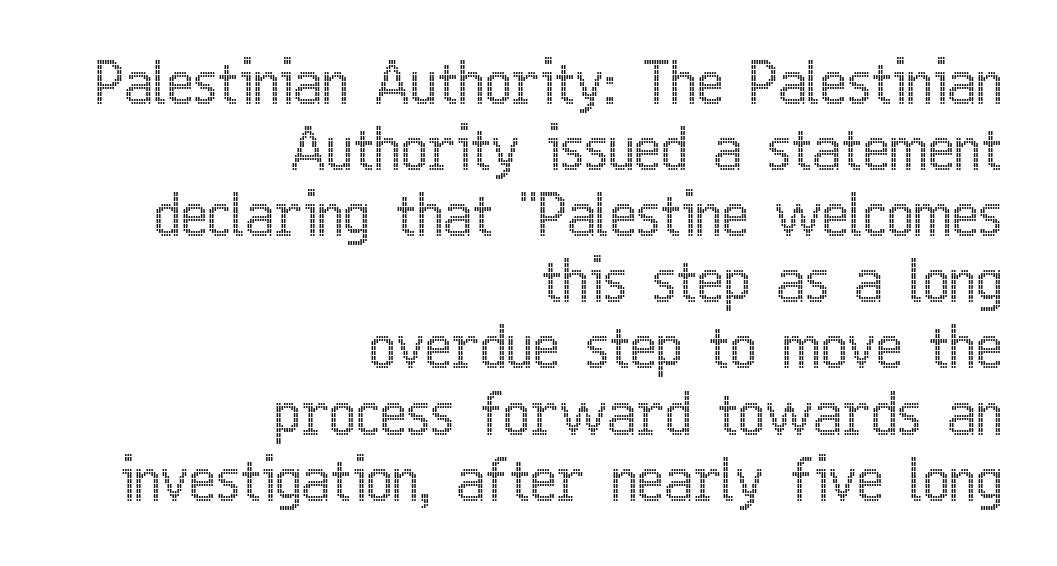
Q: Is the text italic (slanted)? A: No, it is upright.
Q: Is the text underlined? A: No.
Q: How is the paragraph aligned? A: Right-aligned.
Q: Is the spacing between letters normal or unusually wide? A: Normal.
Q: Width (condensed, normal, or wide)? A: Condensed.
Q: x-height? A: Medium.
Q: Monospaced? A: No.
